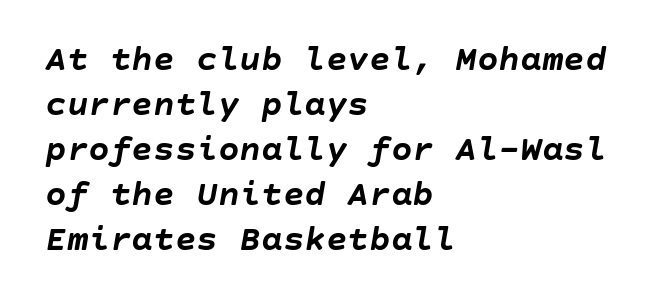
Each line starts at the same left margin while the right side varies. These lines sit exactly where default settings would place them. Standard letterfit; no display-style spreading of the glyphs. Quick note: underline off. Style check: oblique. The typesetting leans heavy: a genuine bold.
